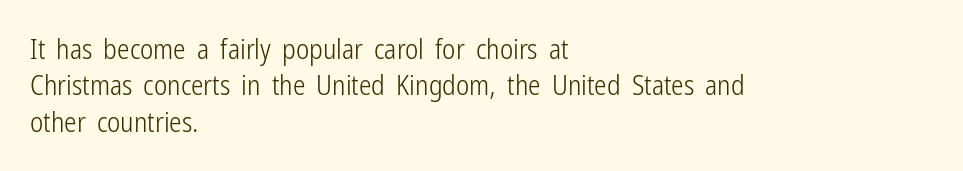
{"serif": "no", "italic": "no", "bold": "no", "weight": "light", "width": "condensed", "stroke_contrast": "low", "x_height": "medium", "monospaced": "no", "underline": "no", "align": "left", "line_spacing": "normal", "line_spacing_ratio": 1.3, "letter_spacing": "normal", "letter_spacing_em": 0.0, "glyph_px": 28}
